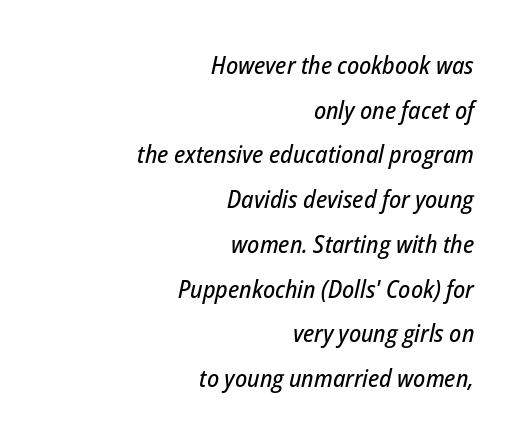
Short note: letters normally spaced. Descenders hang freely into open space. A flush-right, rag-left setting is used for this passage. The passage shown leans; its letterforms are oblique.
